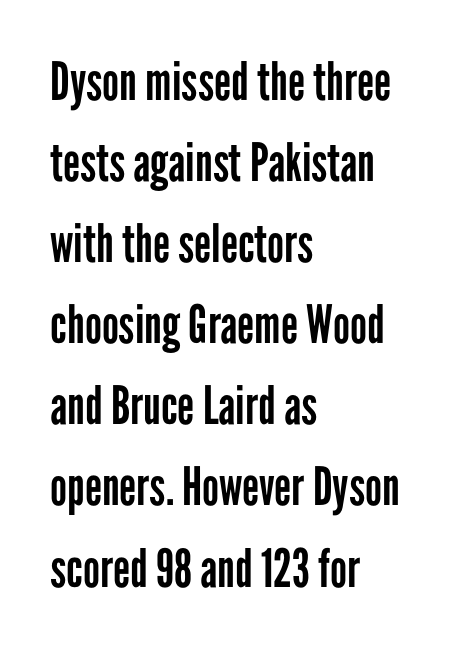
The weight would be labelled regular, book, light, or lighter still. Observe the absence of serifs on each vertical stroke in this sample. In terms of posture, this sample is upright. The passage shown is typed in a proportional face where columns would drift. Layout note: lines flush left. Is the letter spacing exaggerated? No — it looks like the ordinary default.
